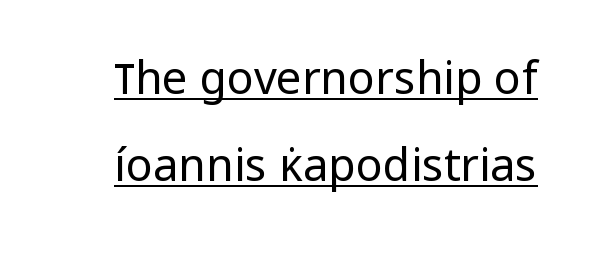
{"serif": "no", "italic": "no", "bold": "no", "weight": "regular", "width": "normal", "stroke_contrast": "low", "x_height": "medium", "monospaced": "no", "underline": "yes", "line_spacing": "loose", "line_spacing_ratio": 1.93, "letter_spacing": "normal", "letter_spacing_em": 0.0, "glyph_px": 45}
